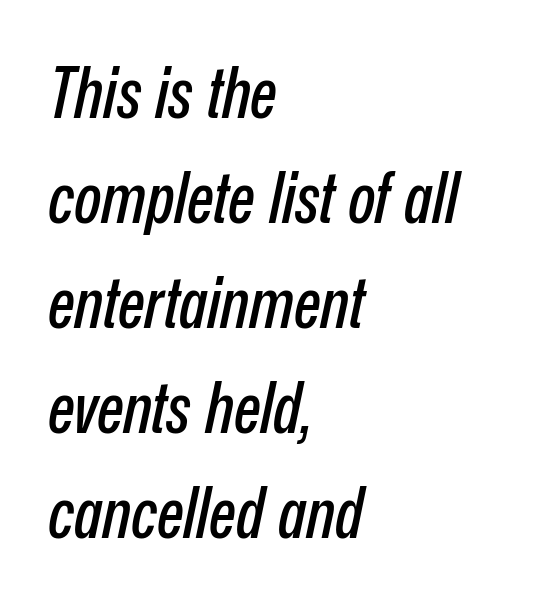
Q: Is the text italic (slanted)? A: Yes, it leans right by about 12 degrees.
Q: Is the text underlined? A: No.
Q: How is the paragraph aligned? A: Left-aligned.
Q: Is the spacing between letters normal or unusually wide? A: Normal.
Q: Is the spacing between lines tight, normal or loose? A: Normal.
Q: Width (condensed, normal, or wide)? A: Condensed.
Q: Stroke contrast? A: Low.
Q: x-height? A: Medium.
Q: Monospaced? A: No.
